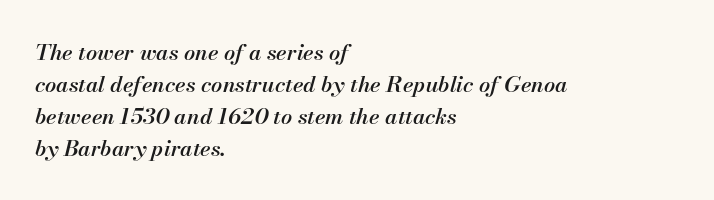
{"italic": "yes", "lean": "right", "slant_degrees": 13, "bold": "semi", "underline": "no", "align": "left", "line_spacing": "normal", "line_spacing_ratio": 1.45, "letter_spacing": "normal", "letter_spacing_em": 0.0, "glyph_px": 22}
